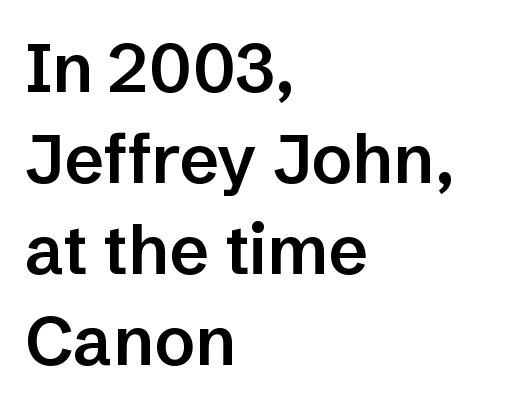
Is this a fixed-width face? No — the glyphs have proportional, varying widths. Honestly, the row spacing looks completely unremarkable. A bare baseline throughout the passage. A student would call this left alignment; a typographer would say flush left, rag right. These lines keep a tight, regular rhythm from letter to letter.
